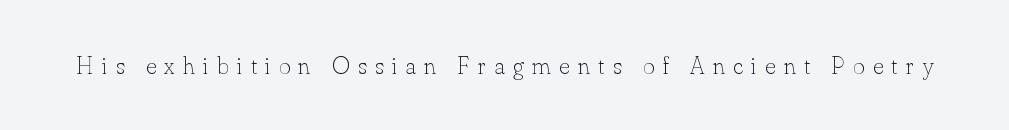
The image shows 25 px text type, upright; set unusually wide letter spacing (+0.34 em), not underlined.
